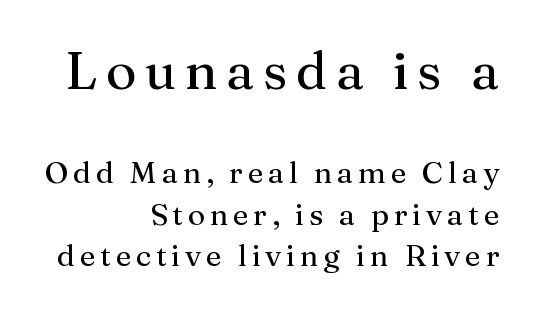
The image shows 53 px regular-weight serif type, upright; set right-aligned, normal line spacing (1.39x), not underlined; the first (top) block is 1.77x larger; medium stroke contrast and a medium x-height.
